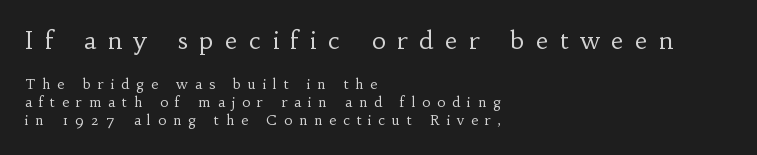
{"italic": "no", "bold": "no", "underline": "no", "align": "left", "line_spacing": "normal", "line_spacing_ratio": 1.29, "letter_spacing": "wide", "letter_spacing_em": 0.49, "larger_block": "first", "size_ratio": 1.71, "glyph_px": 24}
